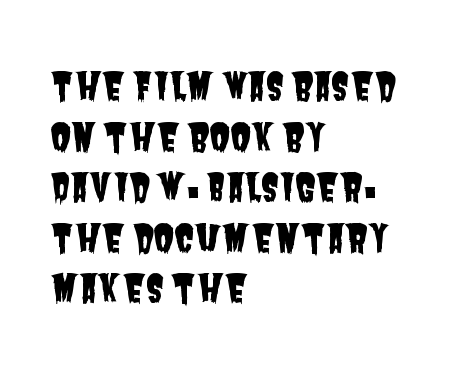
A student would call this left alignment; a typographer would say flush left, rag right. This rendering employs a face without finishing strokes, i.e., a sans-serif. Spacing verdict: proportional, widths tailored to each character. This sample uses plain, unmodified letter spacing. The block of text has a typical density, with ordinary space between rows. Bare-footed words on every line.
